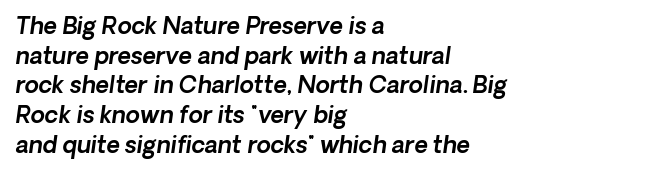
The image shows 23 px text type; set left-aligned, normal line spacing (1.29x), normal letter spacing, not underlined.
